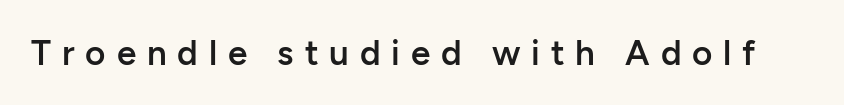
Q: Is the text bold? A: Semi-bold.
Q: Is the text italic (slanted)? A: No, it is upright.
Q: Is the typeface a serif or a sans-serif typeface? A: Sans-serif.
Q: Is the text underlined? A: No.
Q: Is the spacing between letters normal or unusually wide? A: Unusually wide.
Q: Width (condensed, normal, or wide)? A: Normal.
Q: Stroke contrast? A: Low.
Q: x-height? A: Medium.
Q: Monospaced? A: No.
